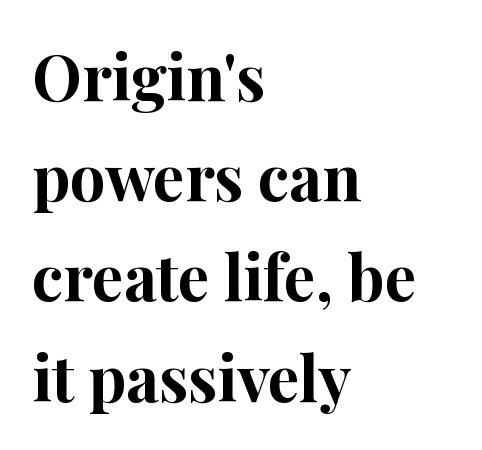
{"serif": "yes", "italic": "no", "bold": "yes", "weight": "bold", "width": "normal", "stroke_contrast": "high", "x_height": "medium", "monospaced": "no", "underline": "no", "align": "left", "line_spacing": "normal", "line_spacing_ratio": 1.59, "letter_spacing": "normal", "letter_spacing_em": 0.0, "glyph_px": 63}
